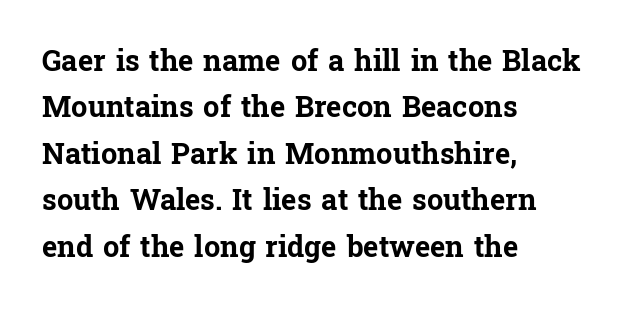
{"serif": "yes", "italic": "no", "bold": "yes", "weight": "bold", "width": "normal", "stroke_contrast": "low", "x_height": "medium", "monospaced": "no", "underline": "no", "align": "left", "line_spacing": "normal", "line_spacing_ratio": 1.6, "letter_spacing": "normal", "letter_spacing_em": 0.0, "glyph_px": 29}
